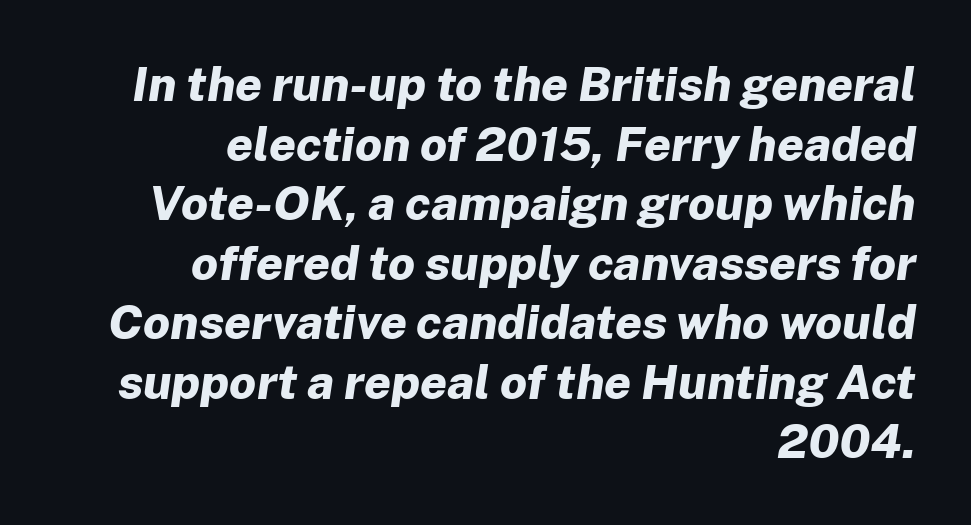
Q: Is the text bold? A: Yes.
Q: Is the text italic (slanted)? A: Yes, it leans right by about 8 degrees.
Q: Is the text underlined? A: No.
Q: How is the paragraph aligned? A: Right-aligned.
Q: Is the spacing between letters normal or unusually wide? A: Normal.
Q: Width (condensed, normal, or wide)? A: Normal.
Q: Stroke contrast? A: Low.
Q: x-height? A: Medium.
Q: Monospaced? A: No.
